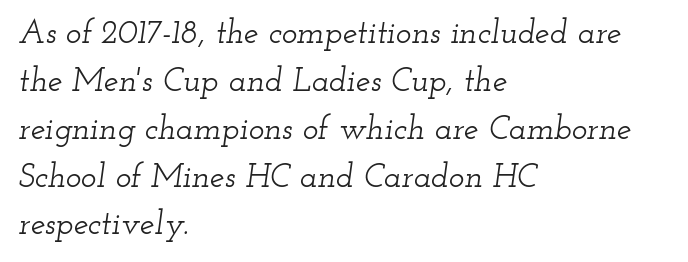
{"serif": "yes", "italic": "yes", "lean": "right", "slant_degrees": 12, "width": "wide", "stroke_contrast": "low", "x_height": "small", "monospaced": "no", "underline": "no", "align": "left", "line_spacing": "normal", "line_spacing_ratio": 1.45, "letter_spacing": "normal", "letter_spacing_em": 0.0, "glyph_px": 33}
